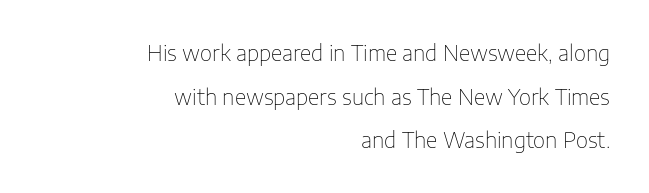
The image shows 21 px text type, upright; set right-aligned, loose line spacing (2.08x), normal letter spacing, not underlined.
